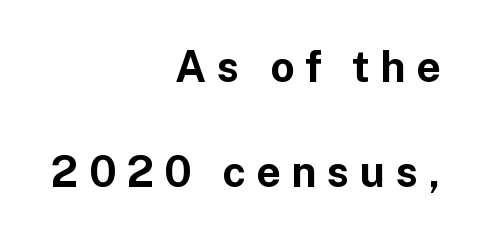
The image shows 43 px bold sans-serif type, upright; set right-aligned, loose line spacing (2.45x), unusually wide letter spacing (+0.24 em), not underlined; low stroke contrast and a medium x-height.
